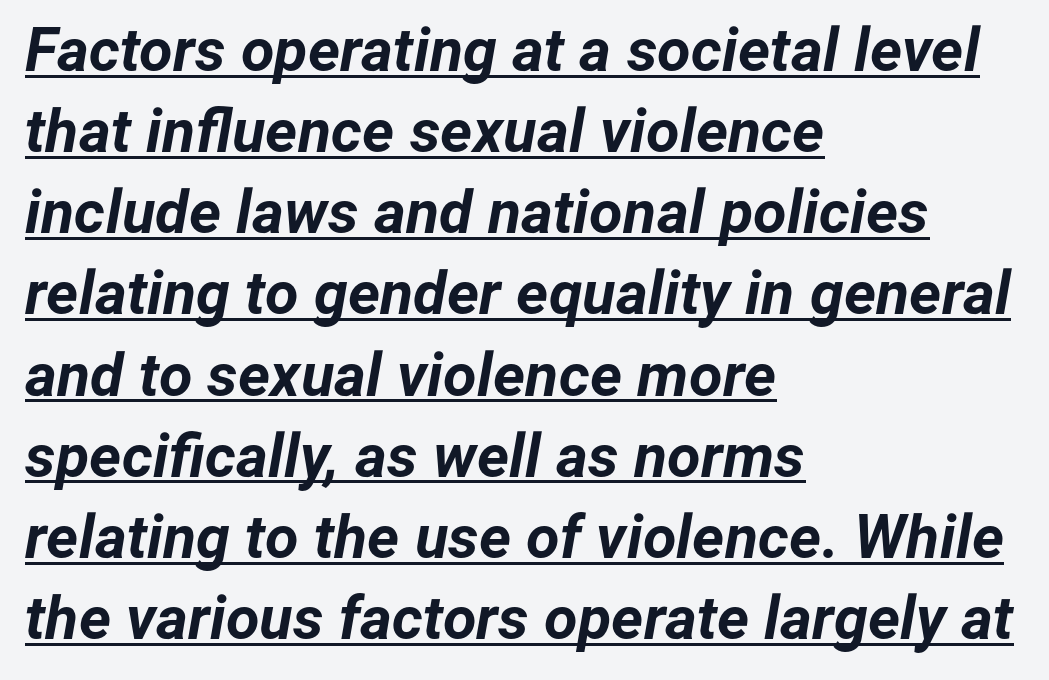
{"italic": "yes", "lean": "right", "slant_degrees": 12, "bold": "yes", "weight": "bold", "width": "normal", "stroke_contrast": "low", "x_height": "medium", "monospaced": "no", "underline": "yes", "align": "left", "line_spacing": "normal", "line_spacing_ratio": 1.33, "letter_spacing": "normal", "letter_spacing_em": 0.0, "glyph_px": 61}
